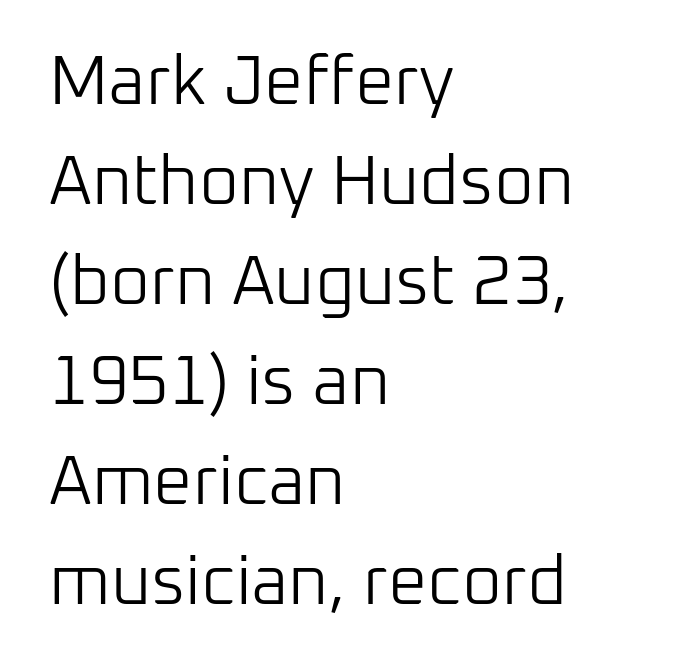
The image shows 69 px light sans-serif type, upright; set left-aligned, normal line spacing (1.45x), normal letter spacing, not underlined; low stroke contrast and a medium x-height.
